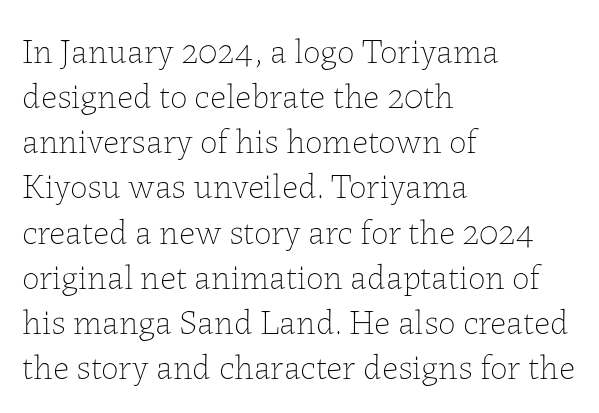
{"italic": "no", "bold": "no", "weight": "thin", "width": "normal", "stroke_contrast": "low", "x_height": "medium", "monospaced": "no", "underline": "no", "align": "left", "line_spacing": "normal", "line_spacing_ratio": 1.29, "letter_spacing": "normal", "letter_spacing_em": 0.0, "glyph_px": 35}
